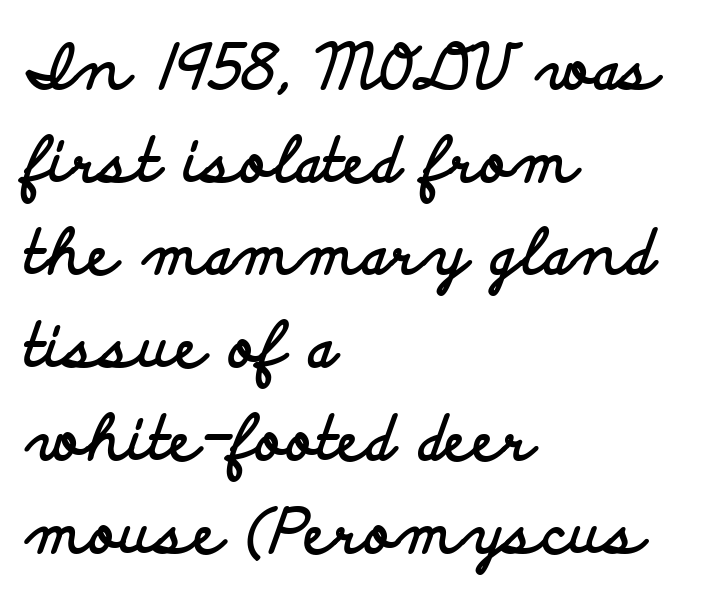
{"serif": "no", "bold": "yes", "weight": "bold", "width": "wide", "stroke_contrast": "low", "x_height": "small", "monospaced": "no", "underline": "no", "align": "left", "line_spacing": "normal", "line_spacing_ratio": 1.52, "letter_spacing": "normal", "letter_spacing_em": 0.0, "glyph_px": 61}
